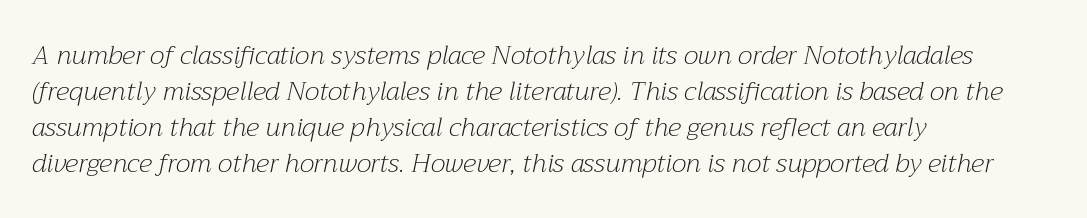
{"italic": "yes", "lean": "right", "slant_degrees": 12, "bold": "no", "underline": "no", "align": "left", "line_spacing": "normal", "line_spacing_ratio": 1.38, "letter_spacing": "normal", "letter_spacing_em": 0.0, "glyph_px": 26}
